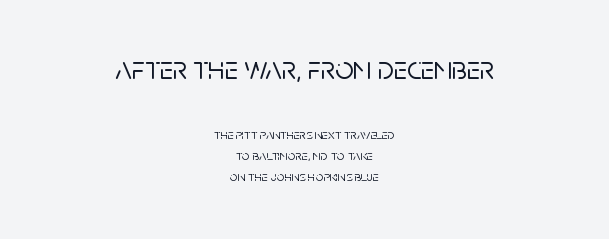
{"serif": "no", "italic": "no", "width": "normal", "stroke_contrast": "low", "x_height": "large", "monospaced": "no", "underline": "no", "align": "center", "line_spacing": "normal", "line_spacing_ratio": 1.49, "letter_spacing": "normal", "letter_spacing_em": 0.0, "larger_block": "first", "size_ratio": 2.29, "glyph_px": 32}
